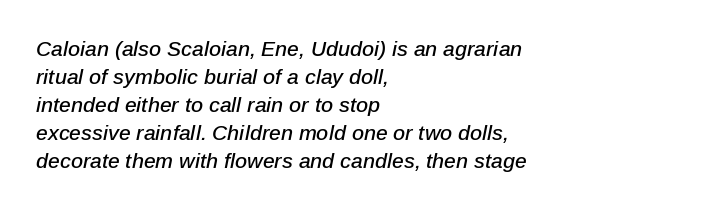
Honestly, the row spacing looks completely unremarkable. Decoration check: the copy has no underline. All the whitespace from short lines collects on the right. Style check: oblique. Standard letterfit; no display-style spreading of the glyphs.
